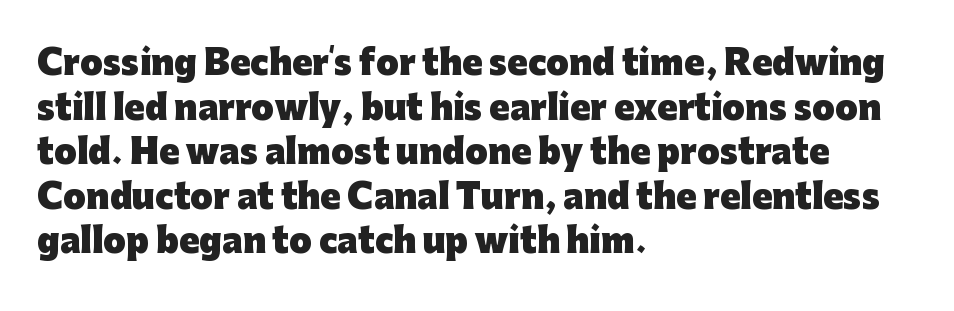
The image shows 33 px heavy sans-serif type, upright; set left-aligned, normal line spacing (1.35x), normal letter spacing, not underlined; low stroke contrast and a medium x-height.
